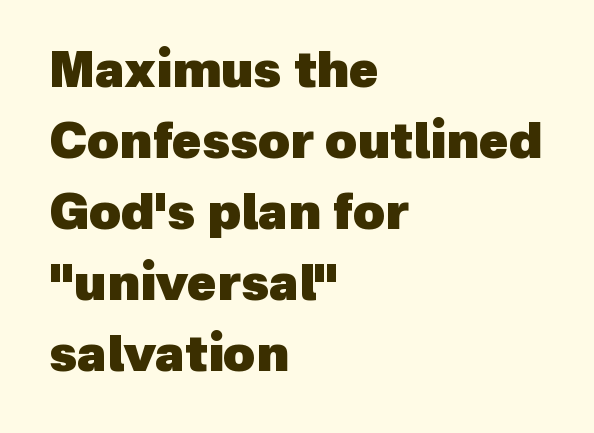
{"serif": "no", "bold": "yes", "weight": "heavy", "width": "normal", "x_height": "medium", "monospaced": "no", "underline": "no", "align": "left", "line_spacing": "normal", "line_spacing_ratio": 1.45, "letter_spacing": "normal", "letter_spacing_em": 0.0, "glyph_px": 49}
